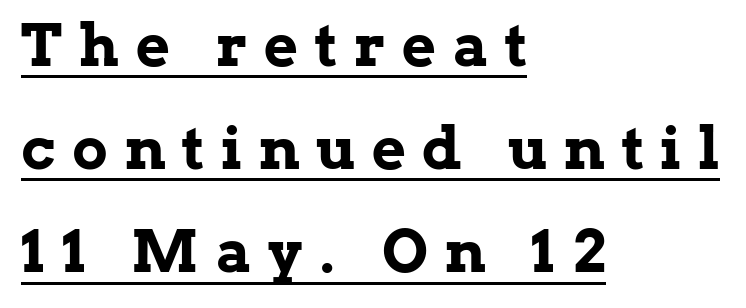
The image shows 59 px bold serif type, upright; set left-aligned, line spacing 1.75x, unusually wide letter spacing (+0.29 em), underlined; low stroke contrast and a medium x-height.
